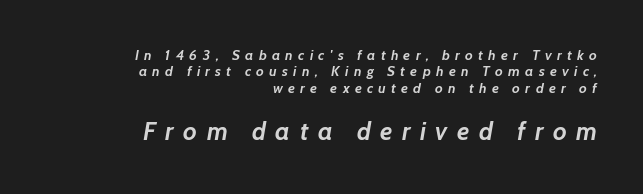
The composition opens small and finishes big. The strip under each line holds only bare page. There's an unmistakable incline to the writing here. Weight: bold. The type is letterspaced generously, with wide tracking. Horizontally, the lines are justified to the trailing edge only.
